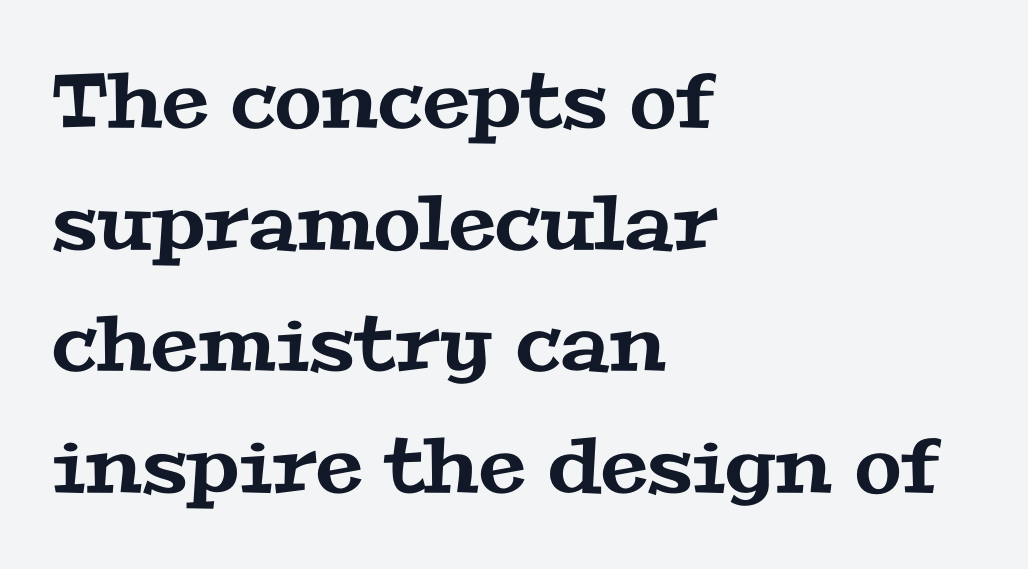
{"serif": "yes", "width": "wide", "stroke_contrast": "medium", "x_height": "medium", "monospaced": "no", "underline": "no", "align": "left", "line_spacing": "normal", "line_spacing_ratio": 1.6, "letter_spacing": "normal", "letter_spacing_em": 0.0, "glyph_px": 76}
